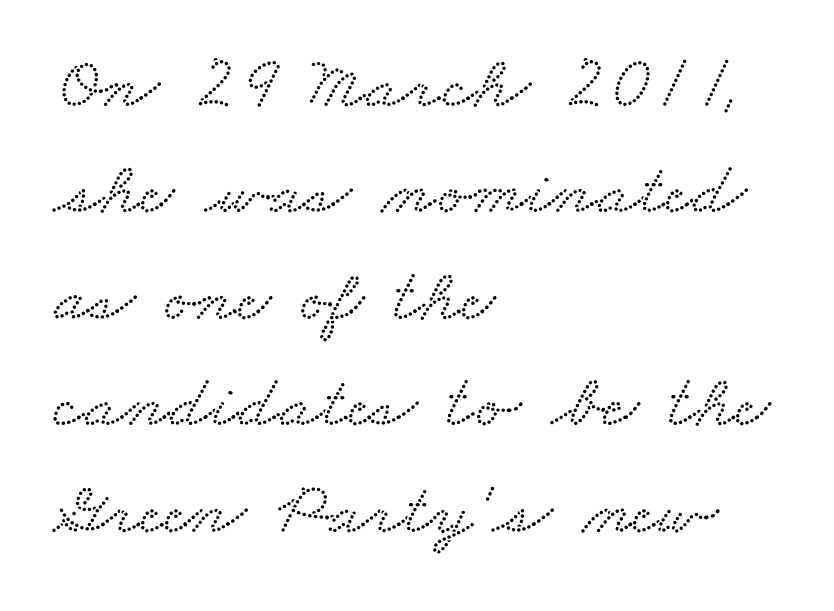
A bare baseline throughout the passage. Casual observation: everything's shoved over to the left. Interline gaps are of average width in this sample. The letters advance in unequal steps, a hallmark of proportional type. The designer went with a serif here, giving each stem small feet. Caption: standard tracking, unaltered.
